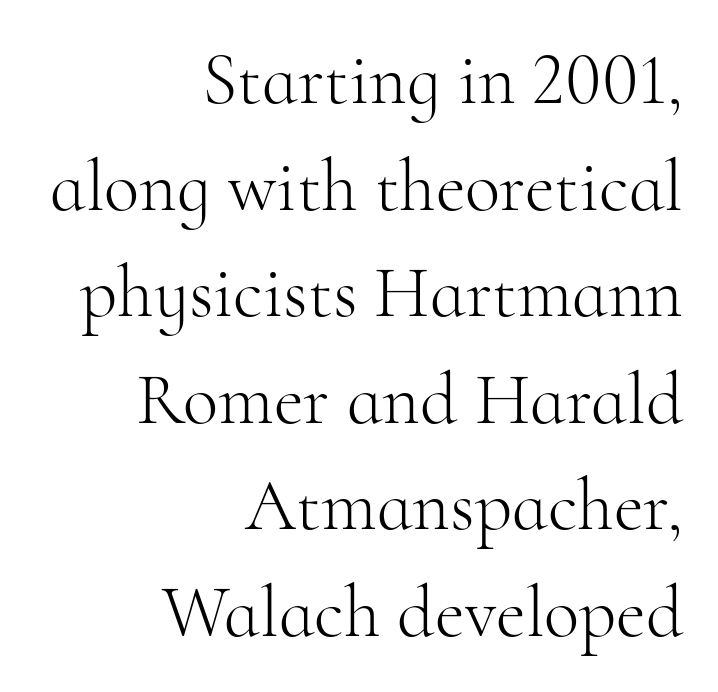
In terms of letterspacing, this is plain default setting. It's the straight-up-and-down kind of type. Stroke mass is kept to a normal reading level or below. Think of a printed novel: that variable character pitch is what you see here.
